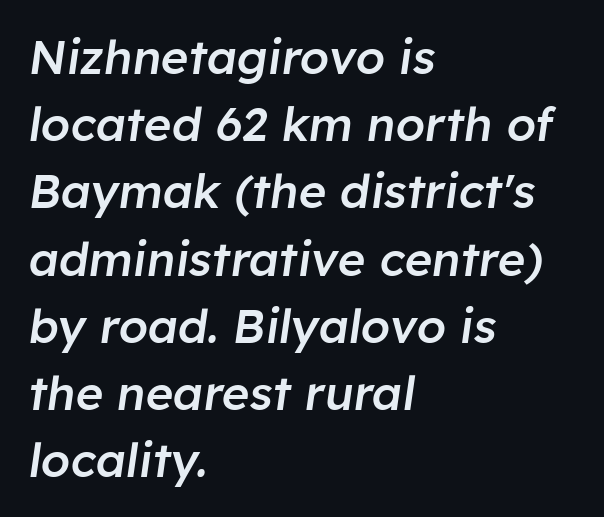
{"italic": "yes", "lean": "right", "slant_degrees": 8, "bold": "semi", "weight": "semibold", "width": "normal", "stroke_contrast": "low", "x_height": "medium", "monospaced": "no", "underline": "no", "align": "left", "line_spacing": "normal", "line_spacing_ratio": 1.43, "letter_spacing": "normal", "letter_spacing_em": 0.0, "glyph_px": 47}
